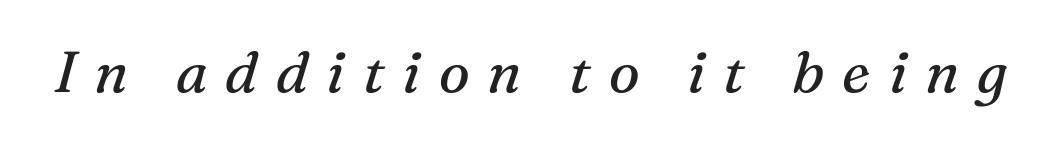
Q: Is the text bold? A: No.
Q: Is the text italic (slanted)? A: Yes, it leans right by about 16 degrees.
Q: Is the typeface a serif or a sans-serif typeface? A: Serif.
Q: Is the text underlined? A: No.
Q: Is the spacing between letters normal or unusually wide? A: Unusually wide.
Q: Width (condensed, normal, or wide)? A: Normal.
Q: Stroke contrast? A: Medium.
Q: x-height? A: Medium.
Q: Monospaced? A: No.
